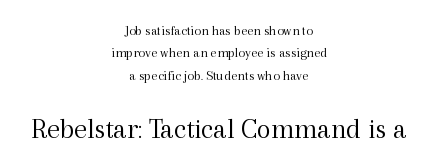
Reading top to bottom, the characters get bigger at the block break. You can tell from the footed stems that serif type was used. The face used here is proportionally spaced, like ordinary book or web type. Vertical stems look standard width or narrower in stroke.
